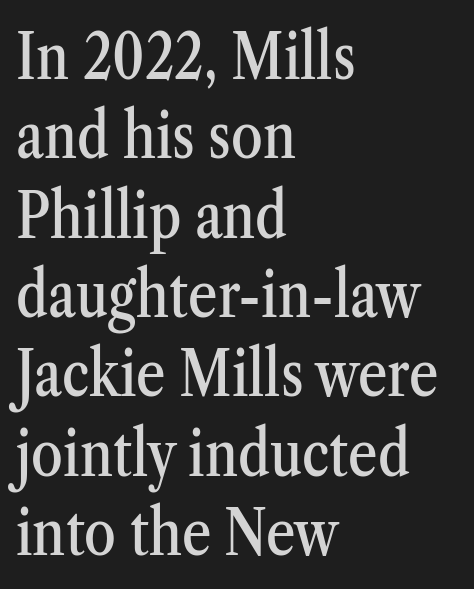
The image shows 64 px condensed serif type, upright; set left-aligned, line spacing 1.24x, normal letter spacing, not underlined; medium stroke contrast and a medium x-height.
